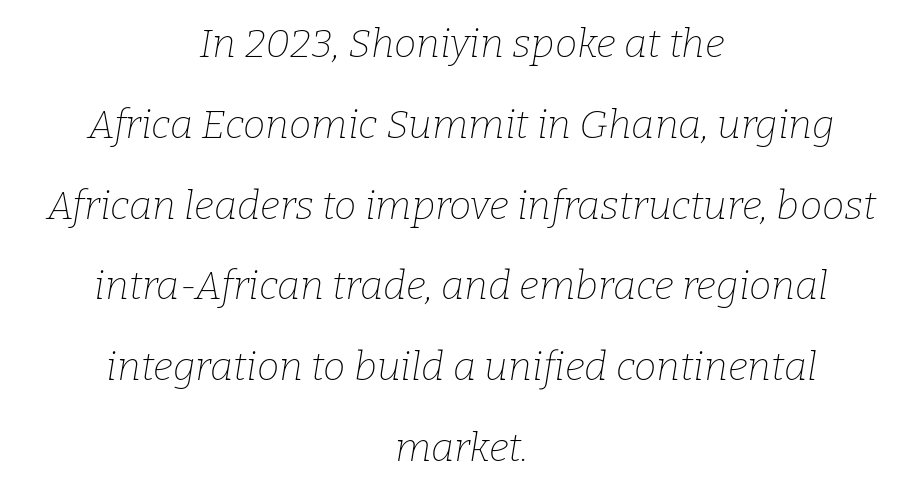
{"serif": "yes", "italic": "yes", "lean": "right", "slant_degrees": 9, "bold": "no", "weight": "thin", "width": "normal", "stroke_contrast": "low", "x_height": "medium", "monospaced": "no", "underline": "no", "align": "center", "line_spacing": "loose", "line_spacing_ratio": 2.02, "letter_spacing": "normal", "letter_spacing_em": 0.0, "glyph_px": 40}
